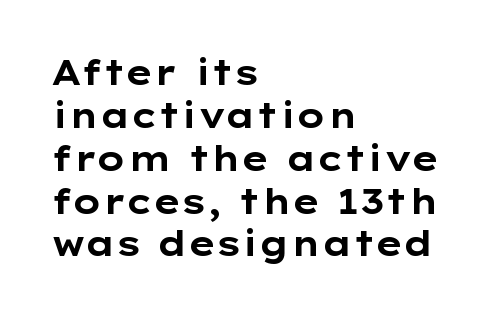
The image shows 34 px bold, wide sans-serif type, upright; set left-aligned, normal line spacing (1.26x), normal letter spacing, not underlined; low stroke contrast and a medium x-height.
